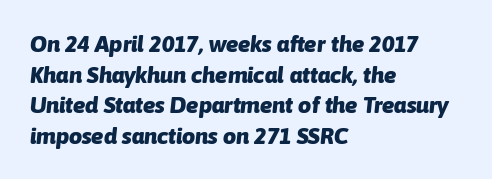
{"italic": "yes", "lean": "right", "slant_degrees": 6, "bold": "yes", "underline": "no", "align": "left", "line_spacing": "normal", "line_spacing_ratio": 1.33, "letter_spacing": "normal", "letter_spacing_em": 0.0, "glyph_px": 23}
